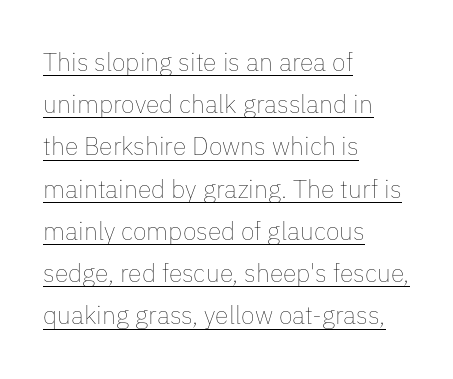
A typesetter would mark this as roman, not italic. You could call the tracking neutral — neither tight nor loose. Underlining? Definitely there. The font sits on the lighter half of the weight spectrum, regular included.
